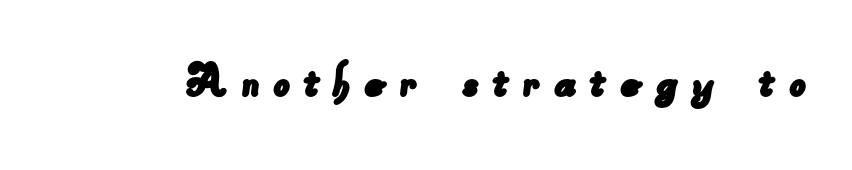
{"serif": "no", "width": "normal", "stroke_contrast": "low", "x_height": "small", "monospaced": "no", "underline": "no", "letter_spacing": "wide", "letter_spacing_em": 0.22, "glyph_px": 54}
